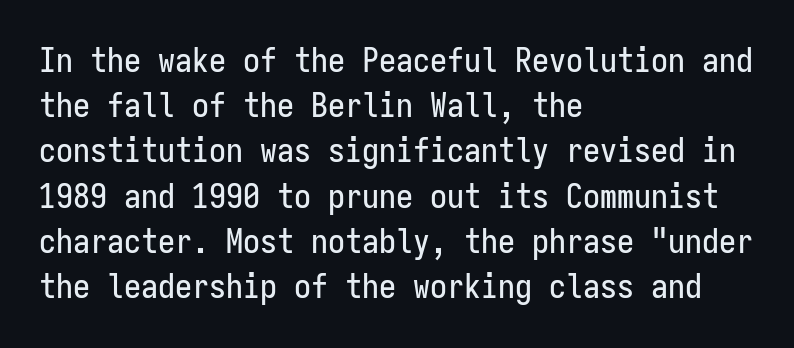
The image shows 34 px condensed sans-serif type, upright, monospaced; set left-aligned, normal line spacing (1.33x), normal letter spacing, not underlined; low stroke contrast and a medium x-height.
